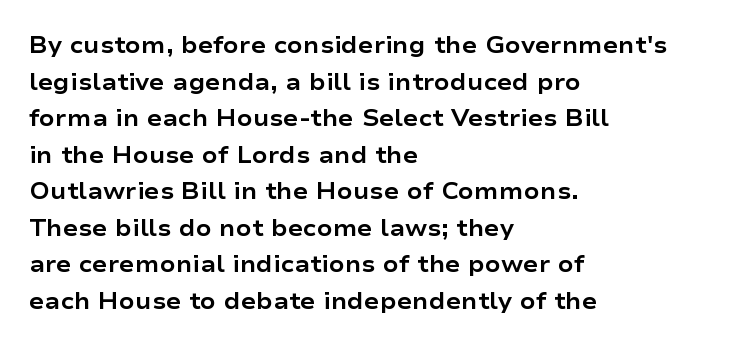
The image shows 23 px bold type, upright; set left-aligned, normal line spacing (1.59x), normal letter spacing, not underlined.
